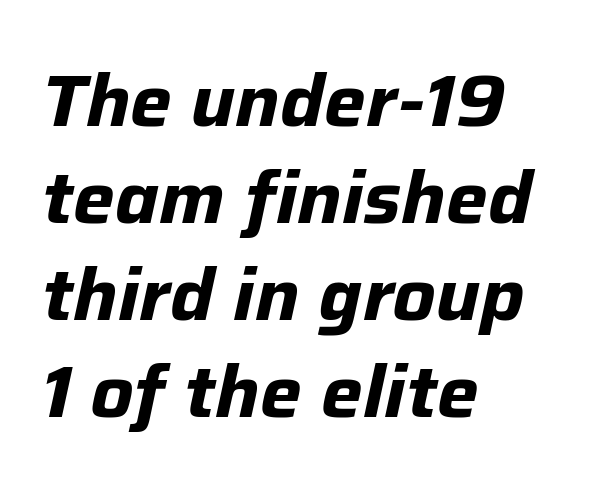
{"italic": "yes", "lean": "right", "slant_degrees": 12, "bold": "yes", "weight": "bold", "width": "normal", "stroke_contrast": "low", "x_height": "medium", "monospaced": "no", "underline": "no", "align": "left", "line_spacing": "normal", "line_spacing_ratio": 1.31, "letter_spacing": "normal", "letter_spacing_em": 0.0, "glyph_px": 74}
